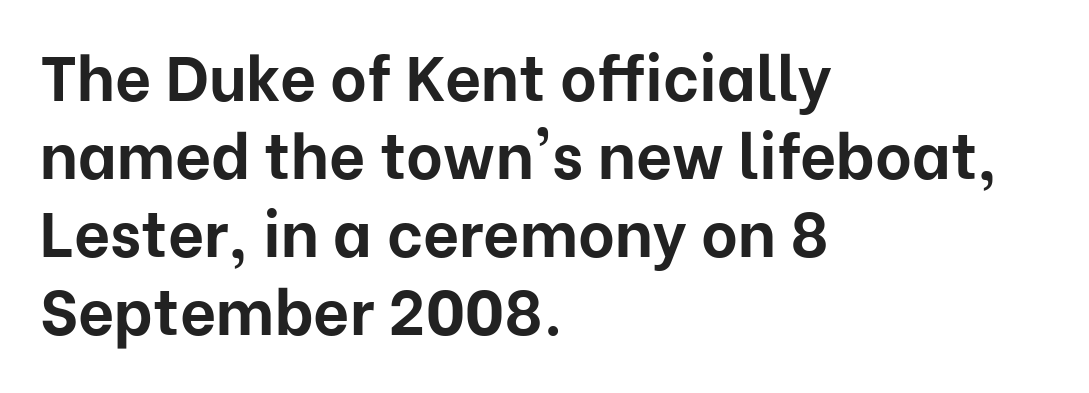
{"serif": "no", "italic": "no", "bold": "yes", "weight": "bold", "width": "normal", "stroke_contrast": "low", "x_height": "medium", "monospaced": "no", "underline": "no", "align": "left", "line_spacing_ratio": 1.24, "letter_spacing": "normal", "letter_spacing_em": 0.0, "glyph_px": 63}
